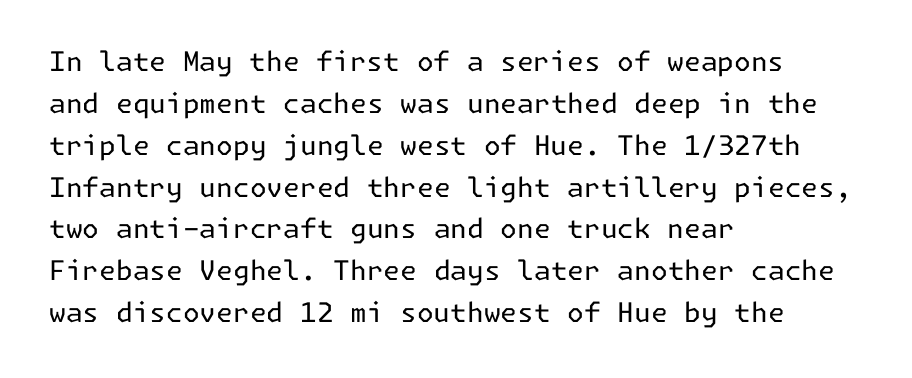
{"italic": "no", "bold": "no", "underline": "no", "align": "left", "line_spacing": "normal", "line_spacing_ratio": 1.55, "letter_spacing": "normal", "letter_spacing_em": 0.0, "glyph_px": 27}
